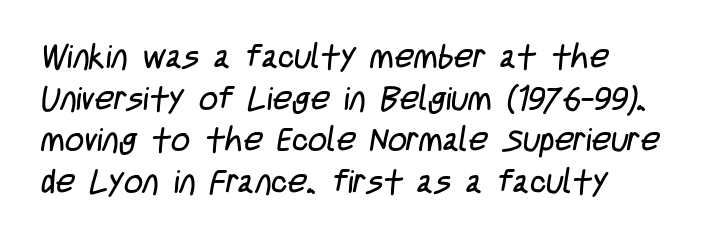
The image shows 33 px regular-weight, condensed sans-serif type; set left-aligned, normal line spacing (1.26x), normal letter spacing, not underlined; low stroke contrast and a large x-height.
